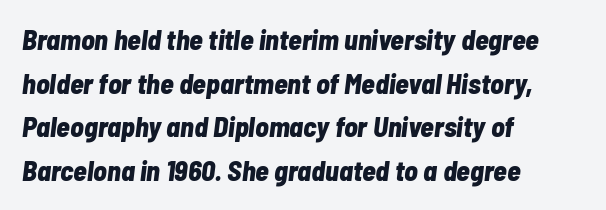
Q: Is the text bold? A: Yes.
Q: Is the text italic (slanted)? A: Yes, it leans right by about 7 degrees.
Q: Is the text underlined? A: No.
Q: How is the paragraph aligned? A: Left-aligned.
Q: Is the spacing between letters normal or unusually wide? A: Normal.
Q: Is the spacing between lines tight, normal or loose? A: Normal.
Q: Width (condensed, normal, or wide)? A: Condensed.
Q: Stroke contrast? A: Low.
Q: x-height? A: Medium.
Q: Monospaced? A: No.
